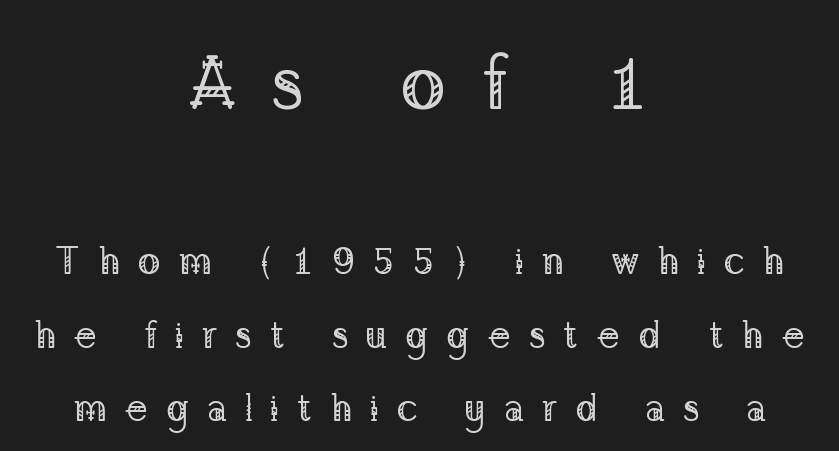
{"serif": "yes", "italic": "no", "bold": "no", "weight": "regular", "width": "normal", "stroke_contrast": "low", "x_height": "medium", "monospaced": "no", "underline": "no", "align": "center", "line_spacing": "loose", "line_spacing_ratio": 1.94, "letter_spacing": "wide", "letter_spacing_em": 0.46, "larger_block": "first", "size_ratio": 2.03, "glyph_px": 77}
